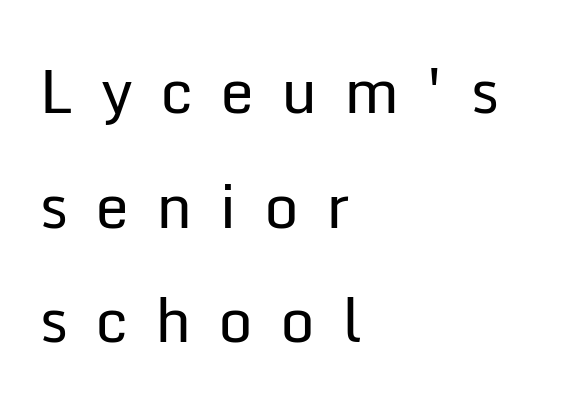
{"serif": "no", "italic": "no", "bold": "no", "weight": "regular", "width": "normal", "stroke_contrast": "low", "x_height": "medium", "monospaced": "no", "underline": "no", "align": "left", "line_spacing_ratio": 1.88, "letter_spacing": "wide", "letter_spacing_em": 0.44, "glyph_px": 61}
